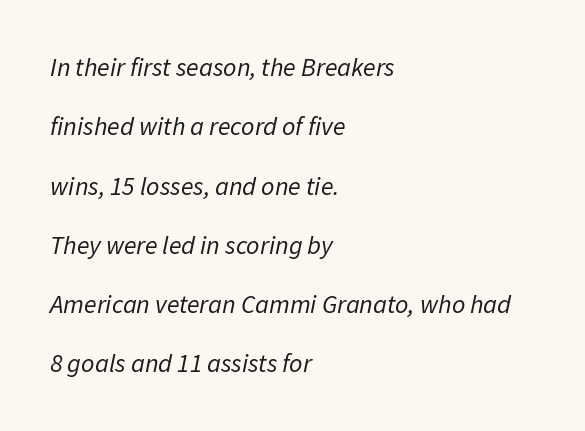
{"italic": "yes", "lean": "right", "slant_degrees": 11, "bold": "no", "underline": "no", "align": "left", "line_spacing": "loose", "line_spacing_ratio": 2.28, "letter_spacing": "normal", "letter_spacing_em": 0.0, "glyph_px": 26}
